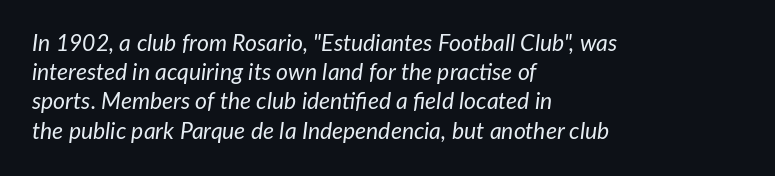
Q: Is the text bold? A: No.
Q: Is the text italic (slanted)? A: Yes, it leans right by about 7 degrees.
Q: Is the text underlined? A: No.
Q: How is the paragraph aligned? A: Left-aligned.
Q: Is the spacing between letters normal or unusually wide? A: Normal.
Q: Is the spacing between lines tight, normal or loose? A: Normal.
